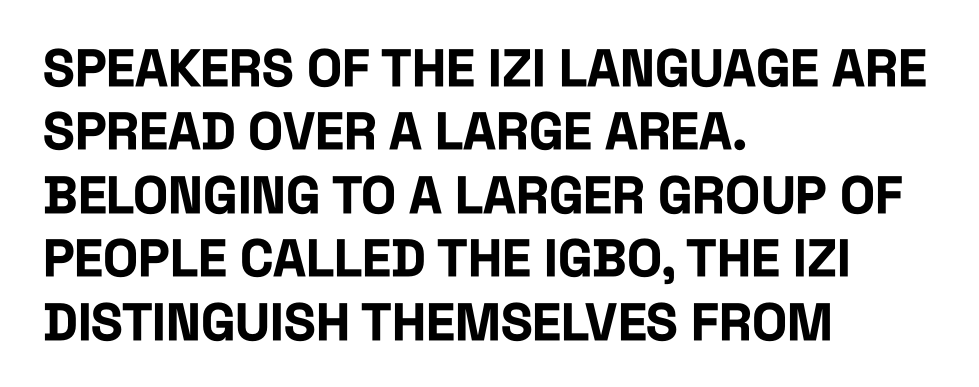
Q: Is the text bold? A: Yes.
Q: Is the text italic (slanted)? A: No, it is upright.
Q: Is the typeface a serif or a sans-serif typeface? A: Sans-serif.
Q: Is the text underlined? A: No.
Q: How is the paragraph aligned? A: Left-aligned.
Q: Is the spacing between letters normal or unusually wide? A: Normal.
Q: Width (condensed, normal, or wide)? A: Condensed.
Q: Stroke contrast? A: Low.
Q: x-height? A: Large.
Q: Monospaced? A: No.
